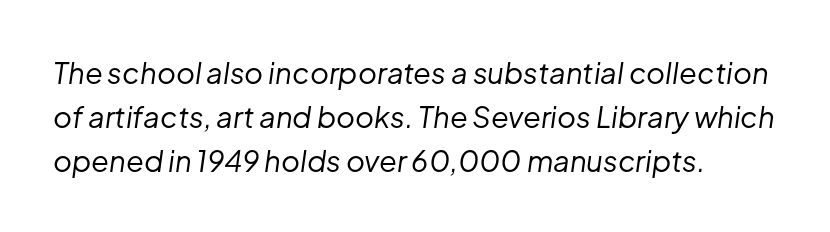
The font sits on the lighter half of the weight spectrum, regular included. Yep, that's italic — everything's leaning. Leading: standard. A bare baseline throughout the passage. The letters sit at their default tracking, neither squeezed nor spread.
